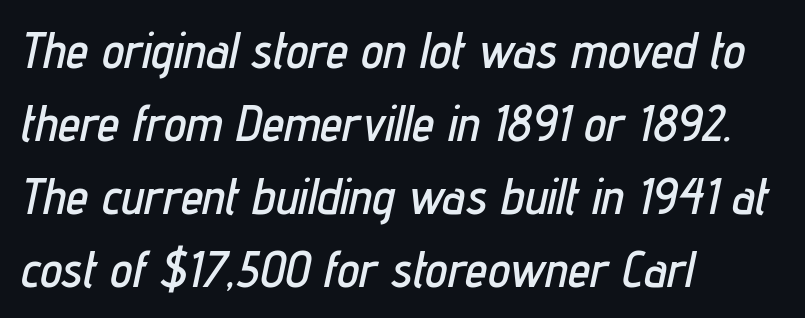
Q: Is the text italic (slanted)? A: Yes, it leans right by about 12 degrees.
Q: Is the text underlined? A: No.
Q: How is the paragraph aligned? A: Left-aligned.
Q: Is the spacing between letters normal or unusually wide? A: Normal.
Q: Is the spacing between lines tight, normal or loose? A: Normal.
Q: Width (condensed, normal, or wide)? A: Condensed.
Q: Stroke contrast? A: Low.
Q: x-height? A: Medium.
Q: Monospaced? A: No.
